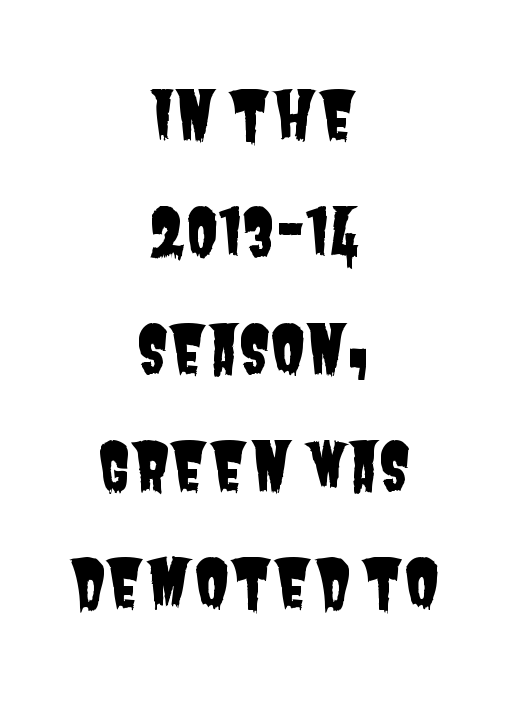
{"serif": "no", "width": "condensed", "stroke_contrast": "low", "x_height": "large", "monospaced": "no", "underline": "no", "align": "center", "line_spacing_ratio": 1.83, "letter_spacing": "normal", "letter_spacing_em": 0.0, "glyph_px": 64}
